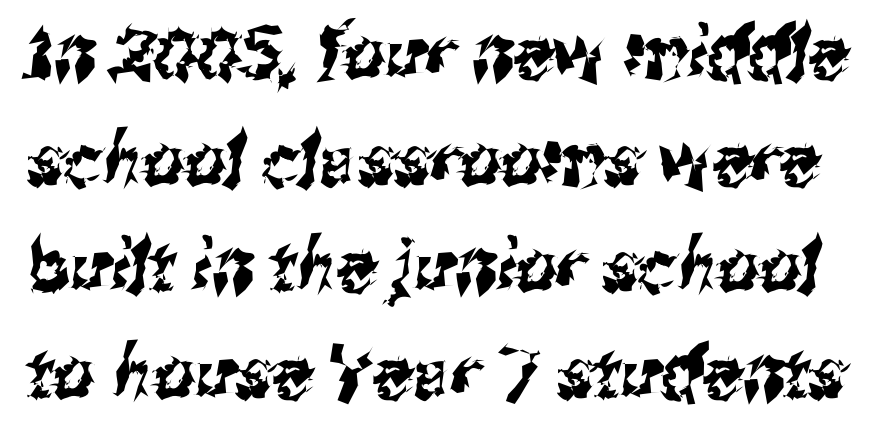
{"serif": "no", "width": "condensed", "stroke_contrast": "medium", "x_height": "medium", "monospaced": "no", "underline": "no", "line_spacing": "normal", "line_spacing_ratio": 1.48, "letter_spacing": "normal", "letter_spacing_em": 0.0, "glyph_px": 72}
